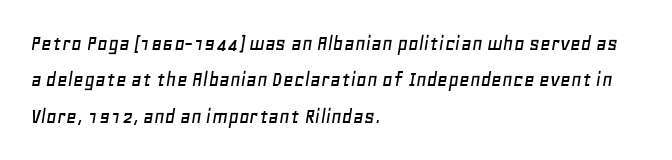
Q: Is the text italic (slanted)? A: Yes, it leans right by about 11 degrees.
Q: Is the text underlined? A: No.
Q: How is the paragraph aligned? A: Left-aligned.
Q: Is the spacing between letters normal or unusually wide? A: Normal.
Q: Is the spacing between lines tight, normal or loose? A: Normal.
